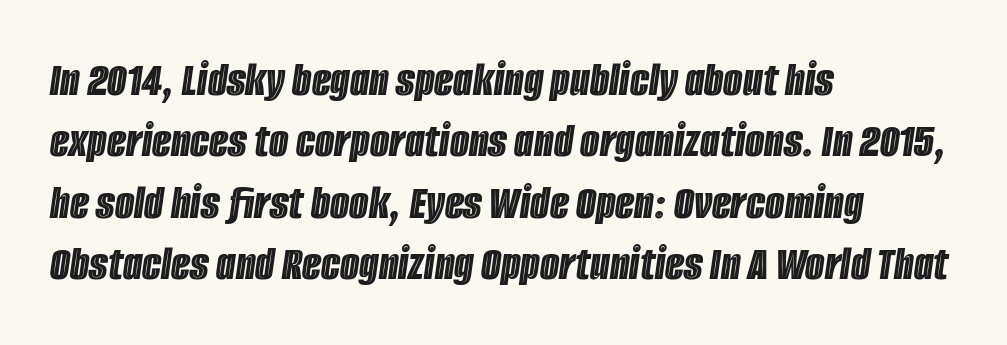
This rendering features lettering with no underline. Think of a printed novel: that variable character pitch is what you see here. The lines in this sample share a left origin and differ only in where they stop. Students, note that the glyphs here touch the page at normal intervals.
